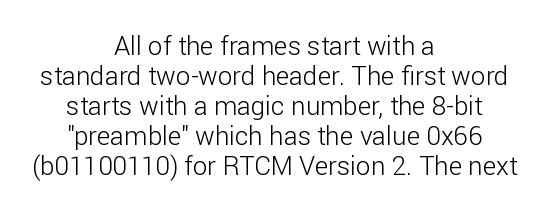
Q: Is the text bold? A: No.
Q: Is the text italic (slanted)? A: No, it is upright.
Q: Is the text underlined? A: No.
Q: How is the paragraph aligned? A: Centered.
Q: Is the spacing between letters normal or unusually wide? A: Normal.
Q: Is the spacing between lines tight, normal or loose? A: Tight.
